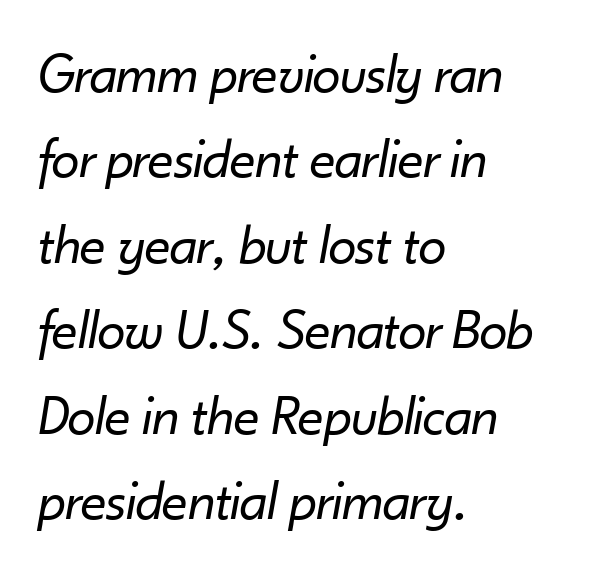
Between one letter and the next there's only the usual sliver of space. The text carries the slant typical of an italic or oblique font. The passage shown is typed in a proportional face where columns would drift. The strip under each line holds only bare page.
